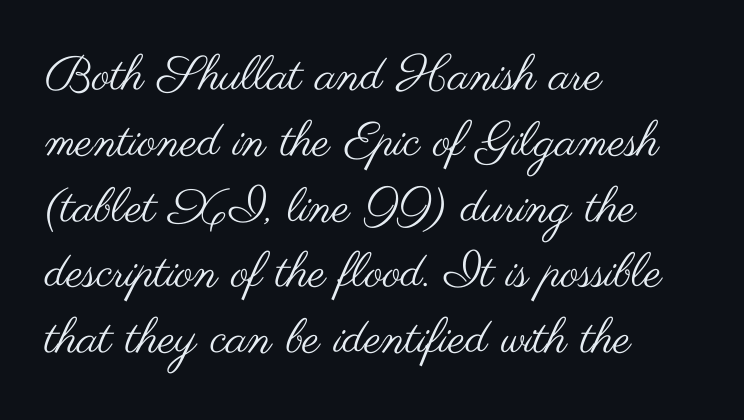
The baseline area is clear. Visually the block forms a straight wall on the left and a jagged coastline on the right. The line texture is even and compact thanks to regular tracking. This is not heavy type; no bold has been used.
